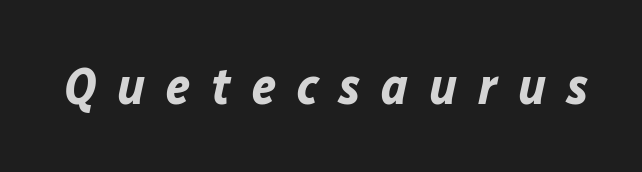
Display-style spreading of the glyphs; the letterfit is very open. The font's italic variant was chosen for this text. The face used here is proportionally spaced, like ordinary book or web type. Plain, unruled lines of type. Emphasis by weight is at full strength: bold.
